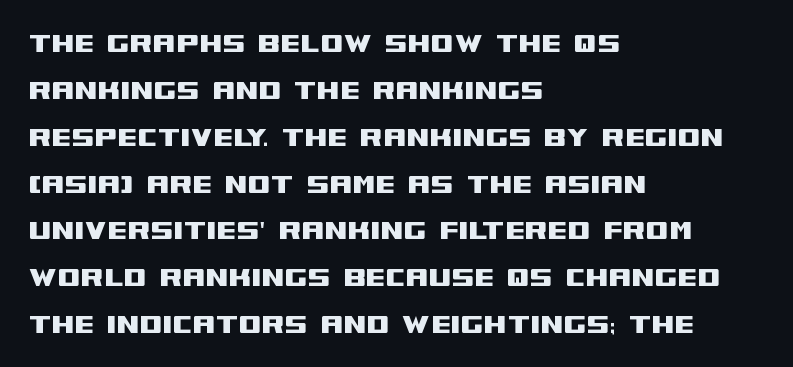
Q: Is the text italic (slanted)? A: No, it is upright.
Q: Is the typeface a serif or a sans-serif typeface? A: Sans-serif.
Q: Is the text underlined? A: No.
Q: How is the paragraph aligned? A: Left-aligned.
Q: Is the spacing between letters normal or unusually wide? A: Normal.
Q: Is the spacing between lines tight, normal or loose? A: Normal.
Q: Width (condensed, normal, or wide)? A: Wide.
Q: Stroke contrast? A: Medium.
Q: x-height? A: Large.
Q: Monospaced? A: No.
